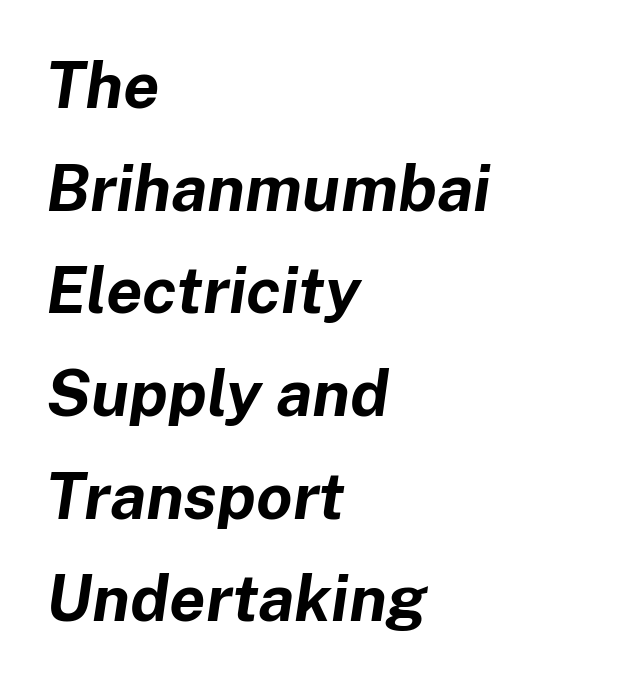
Beneath every word, the page is bare. Every character sits at an angle, as italics do. Evenly set lines give the paragraph a standard silhouette. Each letter keeps its own natural width here, so spacing adapts to shape.
